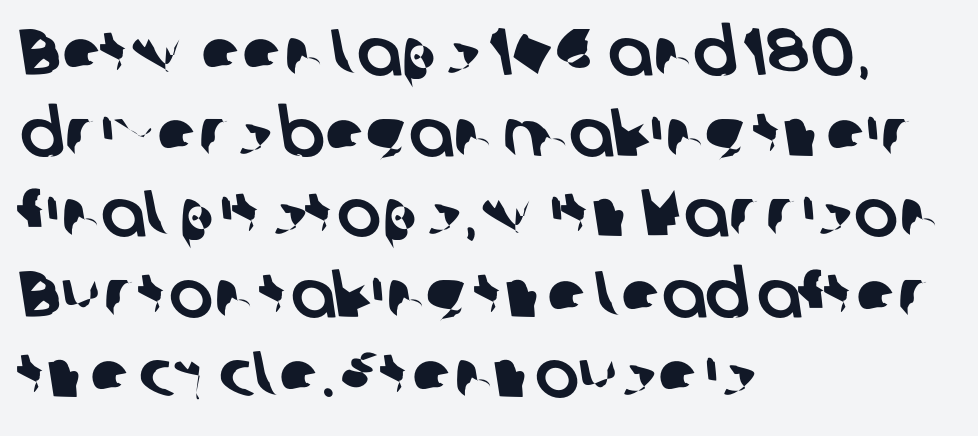
Q: Is the typeface a serif or a sans-serif typeface? A: Sans-serif.
Q: Is the text underlined? A: No.
Q: How is the paragraph aligned? A: Left-aligned.
Q: Is the spacing between letters normal or unusually wide? A: Normal.
Q: Width (condensed, normal, or wide)? A: Normal.
Q: Stroke contrast? A: Low.
Q: x-height? A: Medium.
Q: Monospaced? A: No.
